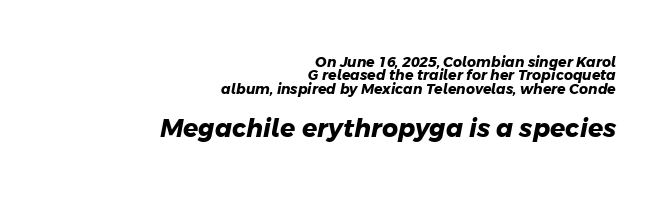
Q: Is the text bold? A: Yes.
Q: Is the text underlined? A: No.
Q: How is the paragraph aligned? A: Right-aligned.
Q: Is the spacing between letters normal or unusually wide? A: Normal.
Q: Is the spacing between lines tight, normal or loose? A: Tight.
Q: Which block of text is set in a larger size, the first (top) or the second (bottom)? A: The second (bottom) one.
